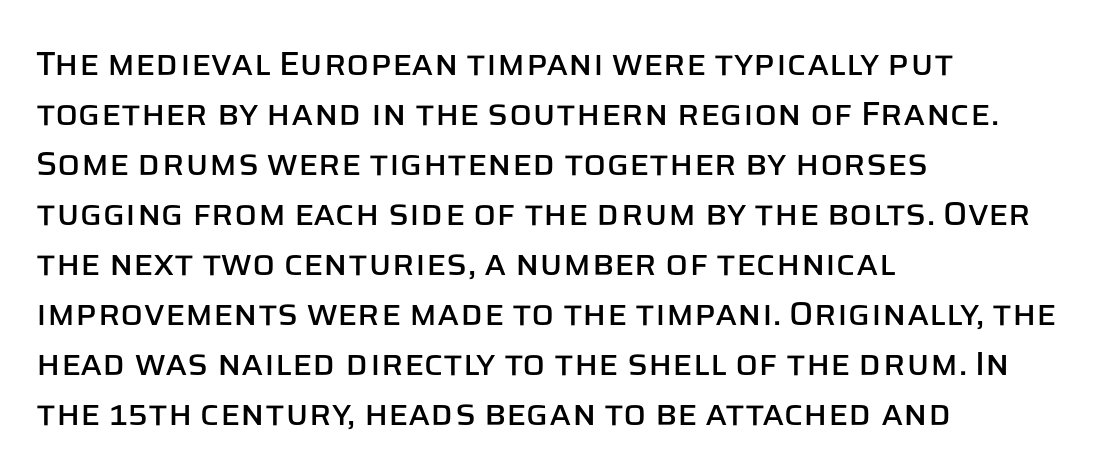
{"serif": "no", "italic": "no", "width": "normal", "stroke_contrast": "low", "x_height": "large", "monospaced": "no", "underline": "no", "align": "left", "line_spacing": "normal", "line_spacing_ratio": 1.47, "letter_spacing": "normal", "letter_spacing_em": 0.0, "glyph_px": 34}
